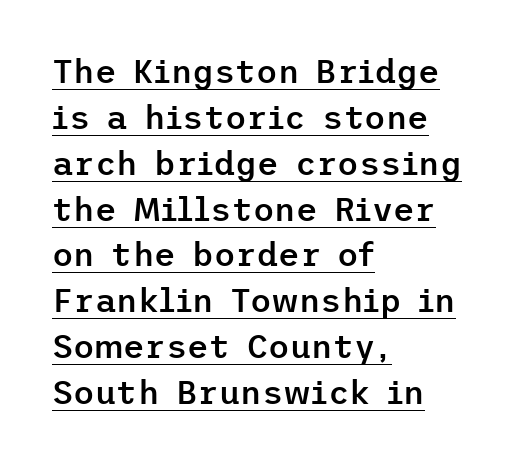
Q: Is the text bold? A: Semi-bold.
Q: Is the text italic (slanted)? A: No, it is upright.
Q: Is the typeface a serif or a sans-serif typeface? A: Sans-serif.
Q: Is the text underlined? A: Yes.
Q: How is the paragraph aligned? A: Left-aligned.
Q: Is the spacing between letters normal or unusually wide? A: Normal.
Q: Is the spacing between lines tight, normal or loose? A: Normal.
Q: Width (condensed, normal, or wide)? A: Normal.
Q: Stroke contrast? A: Low.
Q: x-height? A: Medium.
